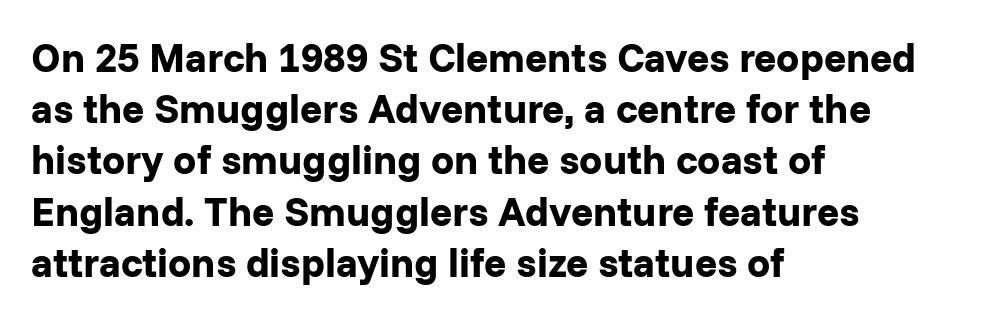
The image shows 41 px bold sans-serif type, upright; set left-aligned, normal line spacing (1.25x), normal letter spacing, not underlined; low stroke contrast and a medium x-height.
